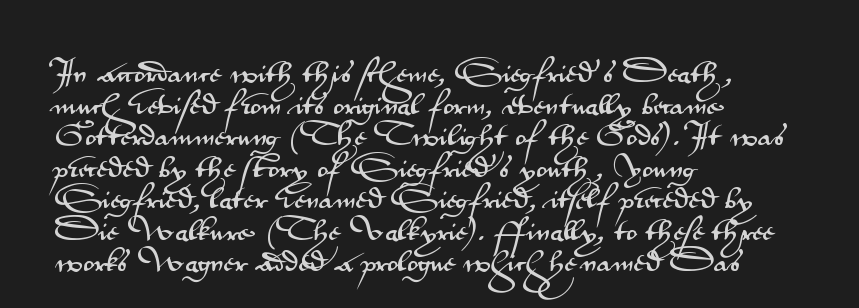
{"underline": "no", "align": "left", "line_spacing": "normal", "line_spacing_ratio": 1.37, "letter_spacing": "normal", "letter_spacing_em": 0.0, "glyph_px": 23}
